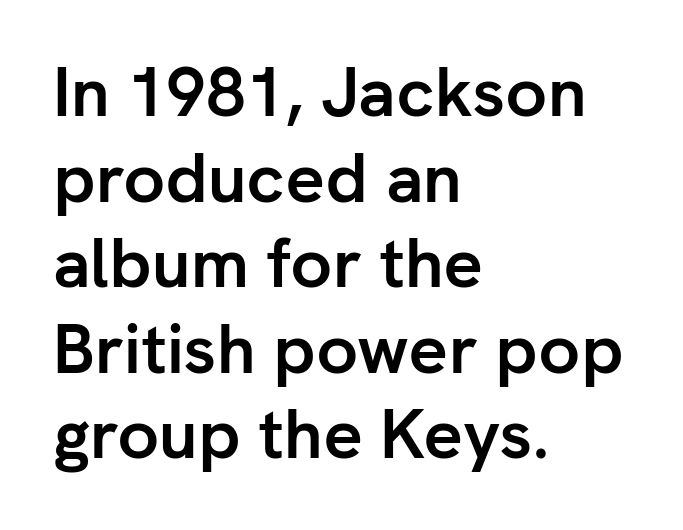
The image shows 69 px semibold sans-serif type, upright; set left-aligned, line spacing 1.24x, normal letter spacing, not underlined; low stroke contrast and a medium x-height.
